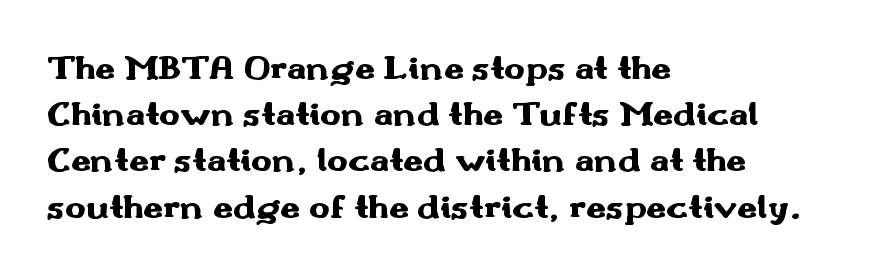
Q: Is the text bold? A: Yes.
Q: Is the text italic (slanted)? A: No, it is upright.
Q: Is the typeface a serif or a sans-serif typeface? A: Sans-serif.
Q: Is the text underlined? A: No.
Q: How is the paragraph aligned? A: Left-aligned.
Q: Is the spacing between letters normal or unusually wide? A: Normal.
Q: Is the spacing between lines tight, normal or loose? A: Normal.
Q: Width (condensed, normal, or wide)? A: Wide.
Q: Stroke contrast? A: Medium.
Q: x-height? A: Small.
Q: Monospaced? A: No.
